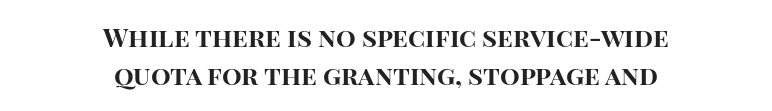
Q: Is the text bold? A: Yes.
Q: Is the text italic (slanted)? A: No, it is upright.
Q: Is the text underlined? A: No.
Q: How is the paragraph aligned? A: Centered.
Q: Is the spacing between letters normal or unusually wide? A: Normal.
Q: Is the spacing between lines tight, normal or loose? A: Normal.
